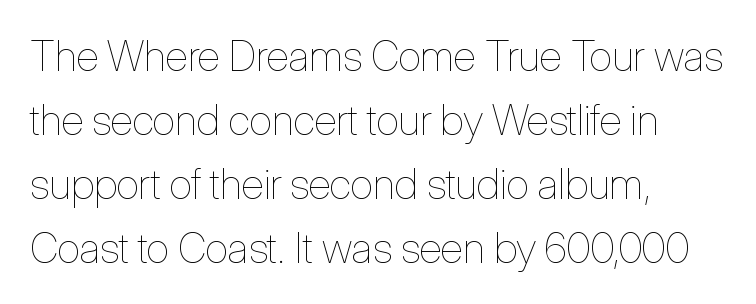
Q: Is the text bold? A: No.
Q: Is the text italic (slanted)? A: No, it is upright.
Q: Is the text underlined? A: No.
Q: How is the paragraph aligned? A: Left-aligned.
Q: Is the spacing between letters normal or unusually wide? A: Normal.
Q: Is the spacing between lines tight, normal or loose? A: Normal.
Q: Width (condensed, normal, or wide)? A: Condensed.
Q: Stroke contrast? A: Low.
Q: x-height? A: Medium.
Q: Monospaced? A: No.
